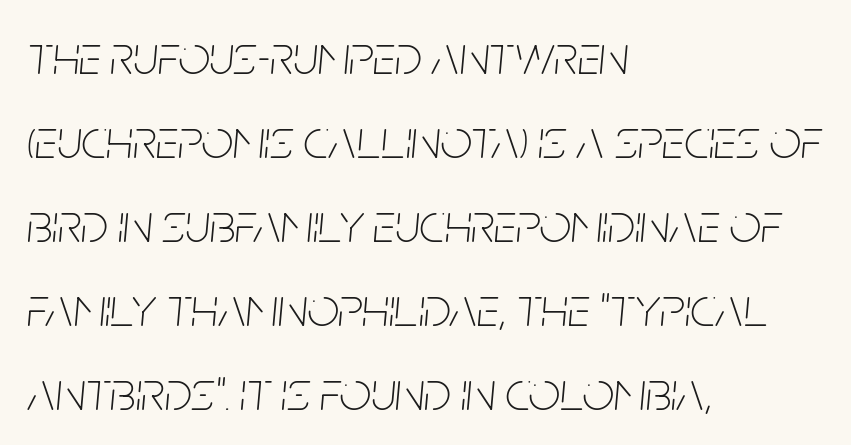
Q: Is the text bold? A: No.
Q: Is the text italic (slanted)? A: Yes, it leans right by about 5 degrees.
Q: Is the text underlined? A: No.
Q: How is the paragraph aligned? A: Left-aligned.
Q: Is the spacing between letters normal or unusually wide? A: Normal.
Q: Is the spacing between lines tight, normal or loose? A: Normal.
Q: Width (condensed, normal, or wide)? A: Condensed.
Q: Stroke contrast? A: Low.
Q: x-height? A: Large.
Q: Monospaced? A: No.
